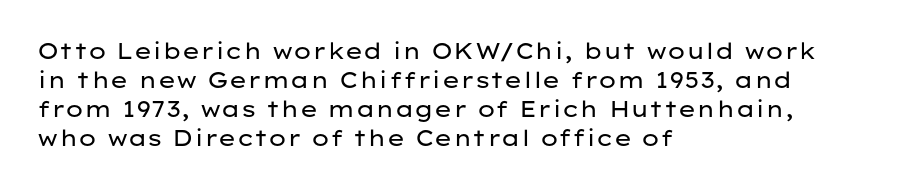
The image shows 22 px text type, upright; set left-aligned, normal line spacing (1.32x), normal letter spacing, not underlined.
